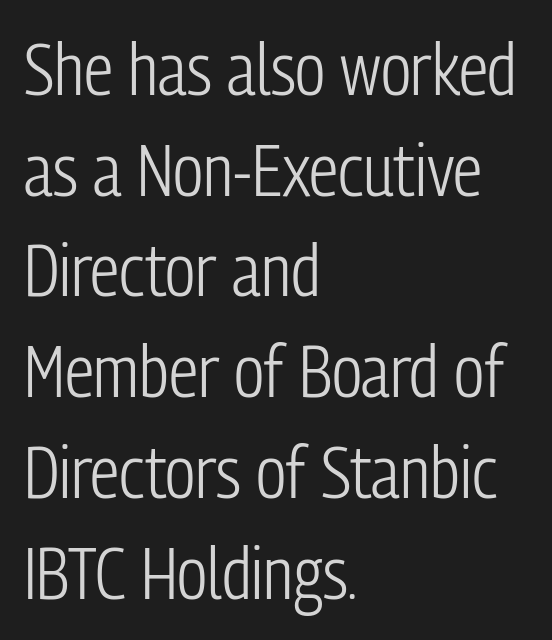
{"serif": "no", "italic": "no", "bold": "no", "weight": "light", "width": "condensed", "stroke_contrast": "low", "x_height": "medium", "monospaced": "no", "underline": "no", "align": "left", "line_spacing": "normal", "line_spacing_ratio": 1.38, "letter_spacing": "normal", "letter_spacing_em": 0.0, "glyph_px": 73}
